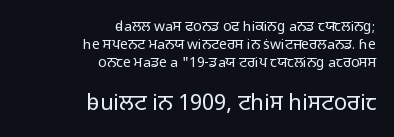
Character size in the trailing block exceeds that of the leading block. The passage shown is not bold in any degree. The block of text has a typical density, with ordinary space between rows. Nothing unusual about the tracking: characters are spaced as the font intends. When letters stand straight like this, we call the style roman or upright.
